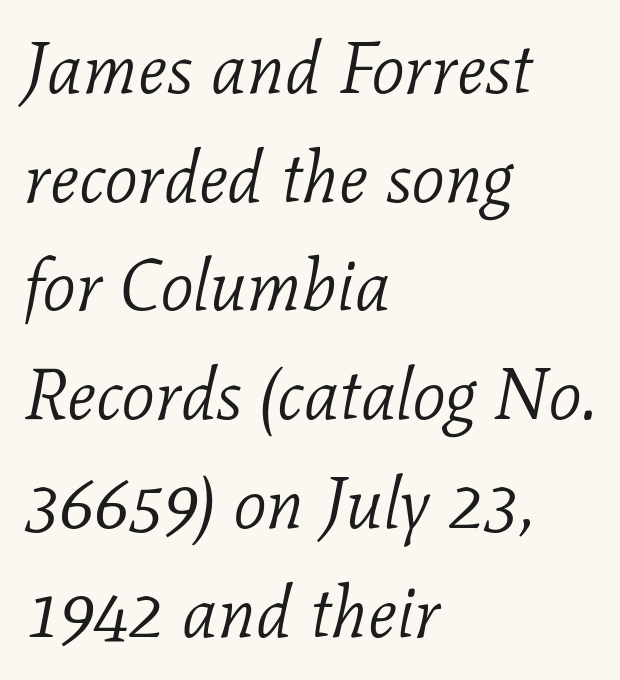
{"serif": "yes", "italic": "yes", "lean": "right", "slant_degrees": 11, "bold": "no", "weight": "light", "width": "normal", "stroke_contrast": "low", "x_height": "medium", "monospaced": "no", "underline": "no", "align": "left", "line_spacing": "normal", "line_spacing_ratio": 1.51, "letter_spacing": "normal", "letter_spacing_em": 0.0, "glyph_px": 72}
